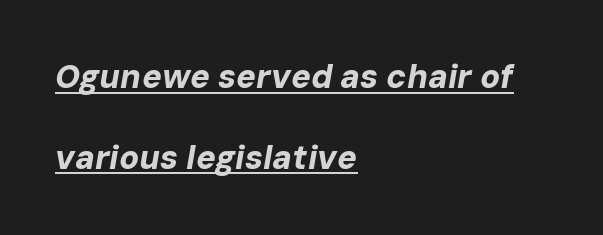
A typesetter would call this zero additional tracking. The specimen includes a rule beneath the text block's lines. Looks like regular typesetting: each glyph gets only the width it needs. Every character sits at an angle, as italics do. These words are printed bold, with thick strokes throughout.
